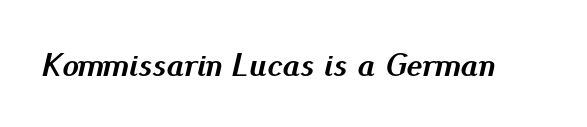
The image shows 33 px semibold type, italic (leaning right); set normal letter spacing, not underlined; medium stroke contrast and a small x-height.
